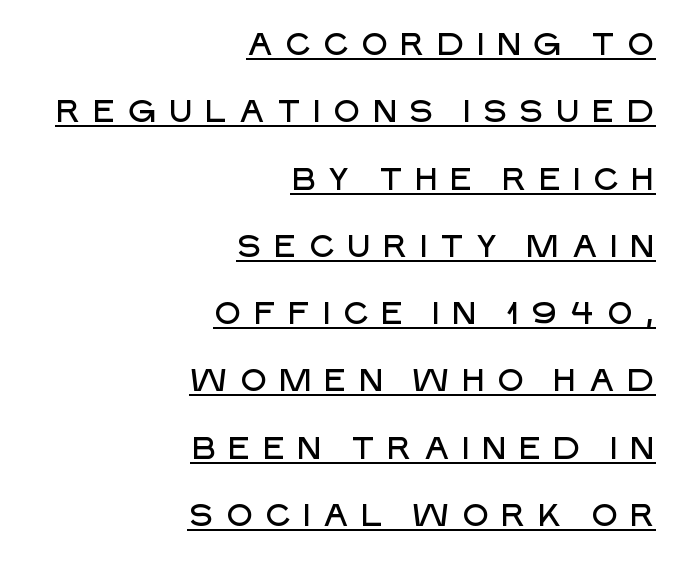
Observe the wide spacing: letters keep a clear distance from each other. These lines are composed in type without serifs. In CSS terms this would be text-align: right. This sample has the flowing, uneven cadence of proportional lettering.
